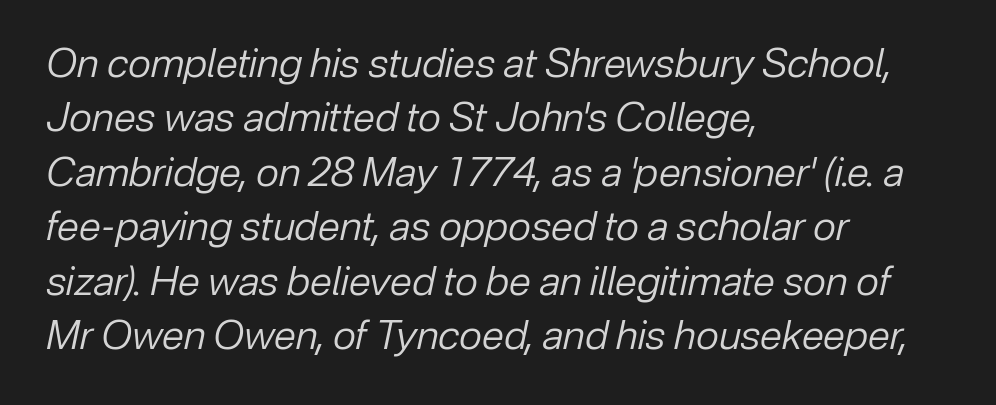
{"italic": "yes", "lean": "right", "slant_degrees": 12, "bold": "no", "weight": "regular", "width": "normal", "stroke_contrast": "low", "x_height": "medium", "monospaced": "no", "underline": "no", "align": "left", "line_spacing": "normal", "line_spacing_ratio": 1.36, "letter_spacing": "normal", "letter_spacing_em": 0.0, "glyph_px": 40}
